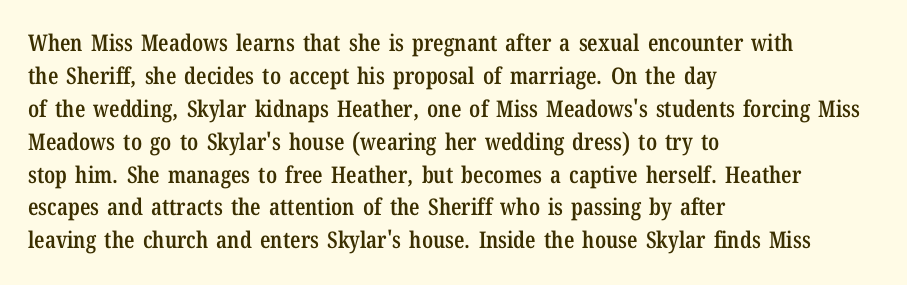
The space beneath each line is pristine and unruled. This rendering leaves character spacing at its baseline value. Designer's note — italics off, roman on. Leftover space on each line is placed entirely after the last word.
